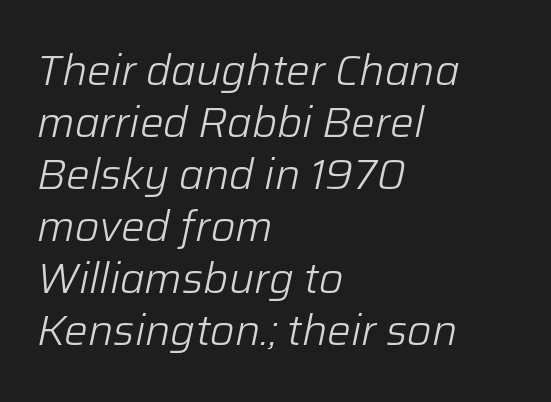
The image shows 42 px light type, italic (leaning right); set left-aligned, line spacing 1.24x, normal letter spacing, not underlined; low stroke contrast and a medium x-height.
